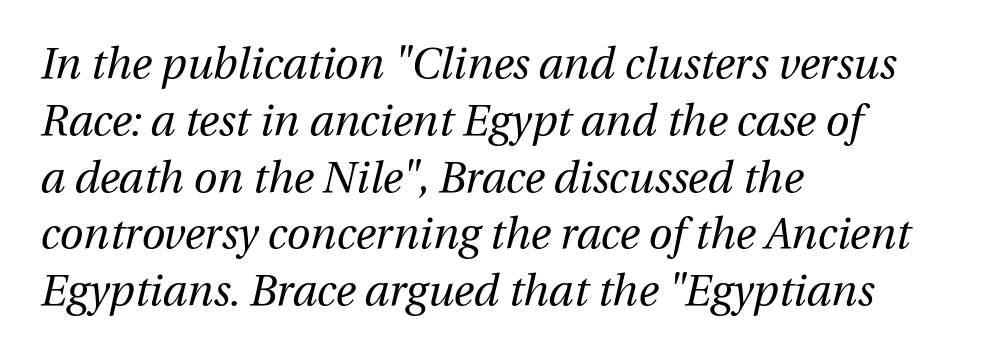
Plain, unruled lines of type. The strokes are not fattened; the text isn't bold. Which margin do the lines hug? The left one — the right edge is uneven. Looks like regular typesetting: each glyph gets only the width it needs. This sample uses plain, unmodified letter spacing. Each new line begins a customary step beneath the previous one.
